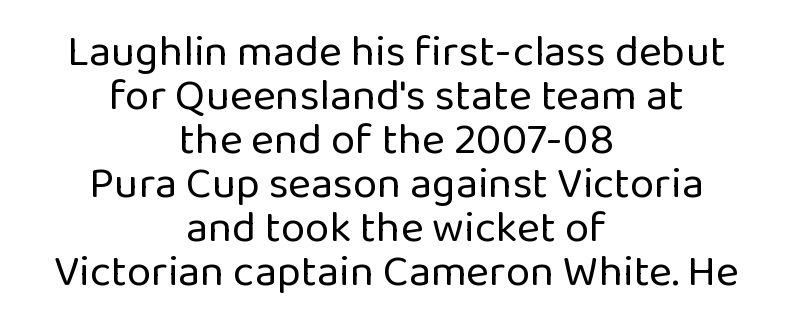
{"serif": "no", "italic": "no", "bold": "no", "weight": "regular", "width": "normal", "stroke_contrast": "low", "x_height": "medium", "monospaced": "no", "underline": "no", "align": "center", "line_spacing": "tight", "line_spacing_ratio": 1.0, "letter_spacing": "normal", "letter_spacing_em": 0.0, "glyph_px": 44}
